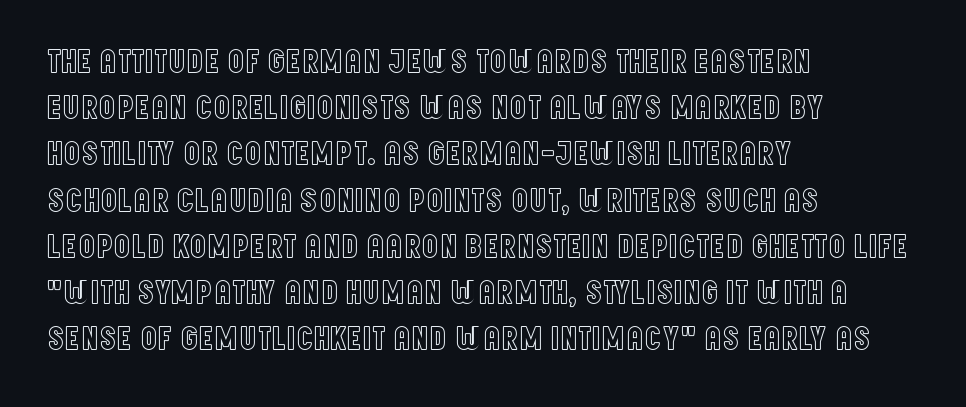
{"italic": "no", "width": "condensed", "x_height": "large", "monospaced": "no", "underline": "no", "align": "left", "line_spacing": "normal", "line_spacing_ratio": 1.36, "letter_spacing": "normal", "letter_spacing_em": 0.0, "glyph_px": 34}
